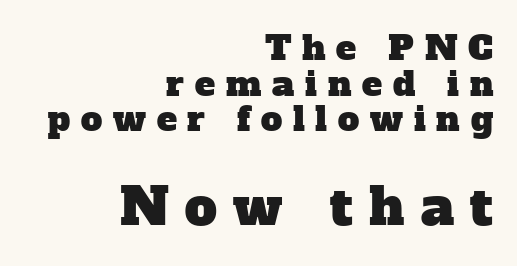
The image shows 51 px serif type; set right-aligned, tight line spacing (1.05x), unusually wide letter spacing (+0.32 em), not underlined; the second (bottom) block is 1.5x larger; low stroke contrast and a medium x-height.
